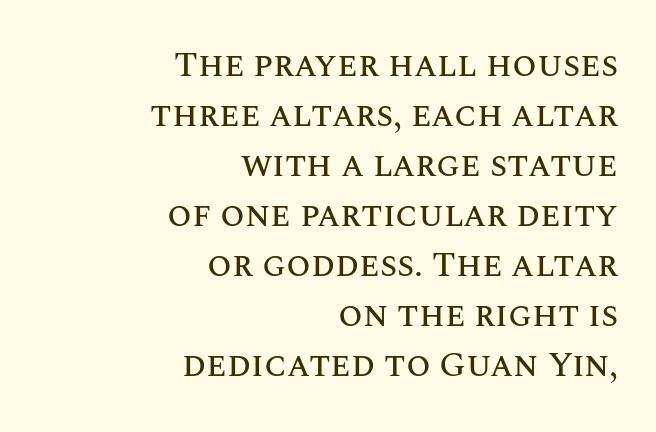
The image shows 35 px text type, upright; set right-aligned, normal line spacing (1.43x), normal letter spacing, not underlined; medium stroke contrast and a large x-height.
